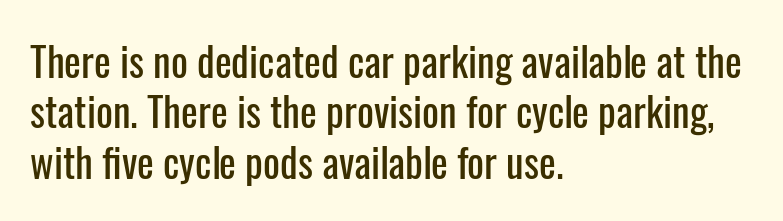
The image shows 40 px condensed sans-serif type, upright; set left-aligned, normal line spacing (1.26x), normal letter spacing, not underlined; low stroke contrast and a medium x-height.
